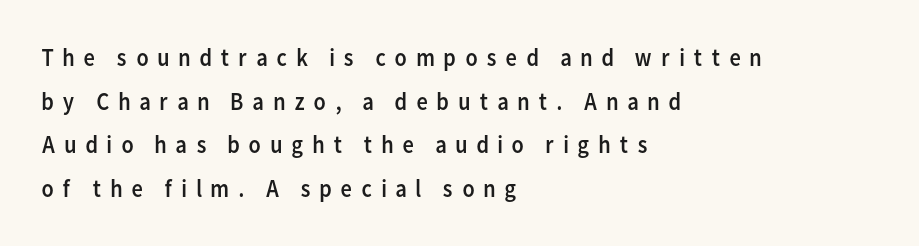
{"italic": "no", "bold": "no", "underline": "no", "align": "left", "line_spacing_ratio": 1.75, "letter_spacing": "wide", "letter_spacing_em": 0.32, "glyph_px": 25}
